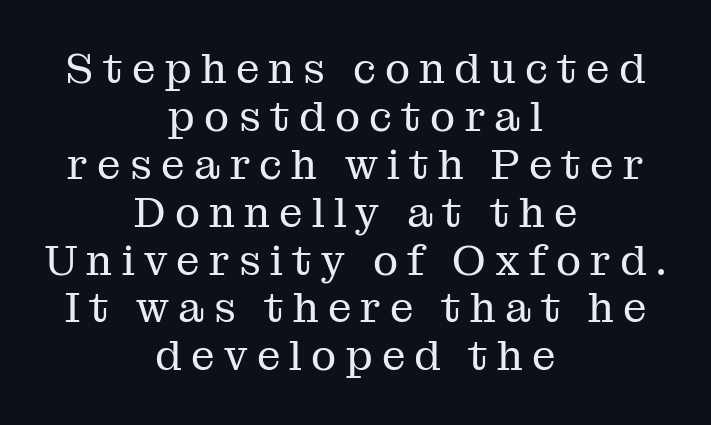
Q: Is the text bold? A: No.
Q: Is the text italic (slanted)? A: No, it is upright.
Q: Is the typeface a serif or a sans-serif typeface? A: Serif.
Q: Is the text underlined? A: No.
Q: How is the paragraph aligned? A: Centered.
Q: Is the spacing between letters normal or unusually wide? A: Unusually wide.
Q: Is the spacing between lines tight, normal or loose? A: Tight.
Q: Width (condensed, normal, or wide)? A: Normal.
Q: Stroke contrast? A: Medium.
Q: x-height? A: Medium.
Q: Monospaced? A: No.
